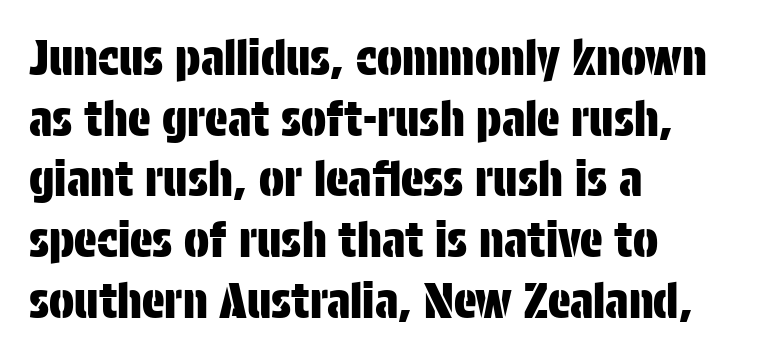
The image shows 47 px condensed sans-serif type, upright; set left-aligned, normal line spacing (1.29x), normal letter spacing, not underlined; low stroke contrast and a large x-height.
